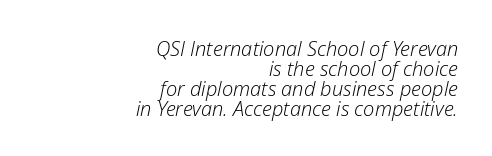
{"italic": "yes", "lean": "right", "slant_degrees": 12, "bold": "no", "underline": "no", "align": "right", "line_spacing": "tight", "line_spacing_ratio": 1.0, "letter_spacing": "normal", "letter_spacing_em": 0.0, "glyph_px": 20}
